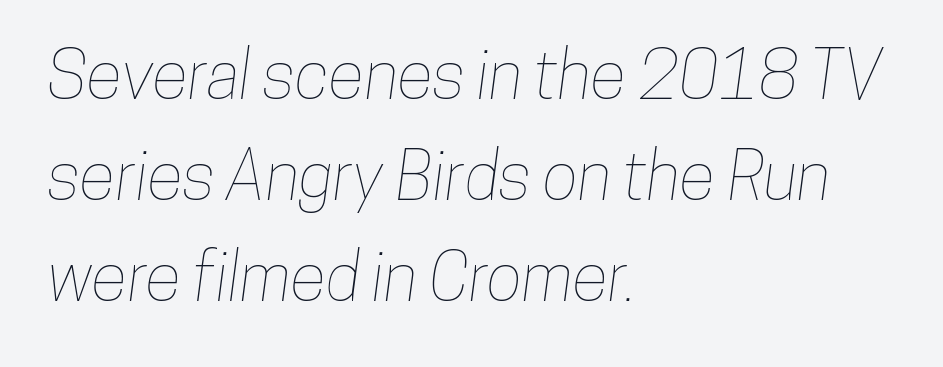
The foot of each line stays bare and open. The tracking reads as untouched default to a designer's eye. Compared with a centered layout, this one pins lines to the left instead. If you measured baseline to baseline, you'd find a middling distance. Note the varied advance widths — an 'i' is clearly narrower than an 'm'.
